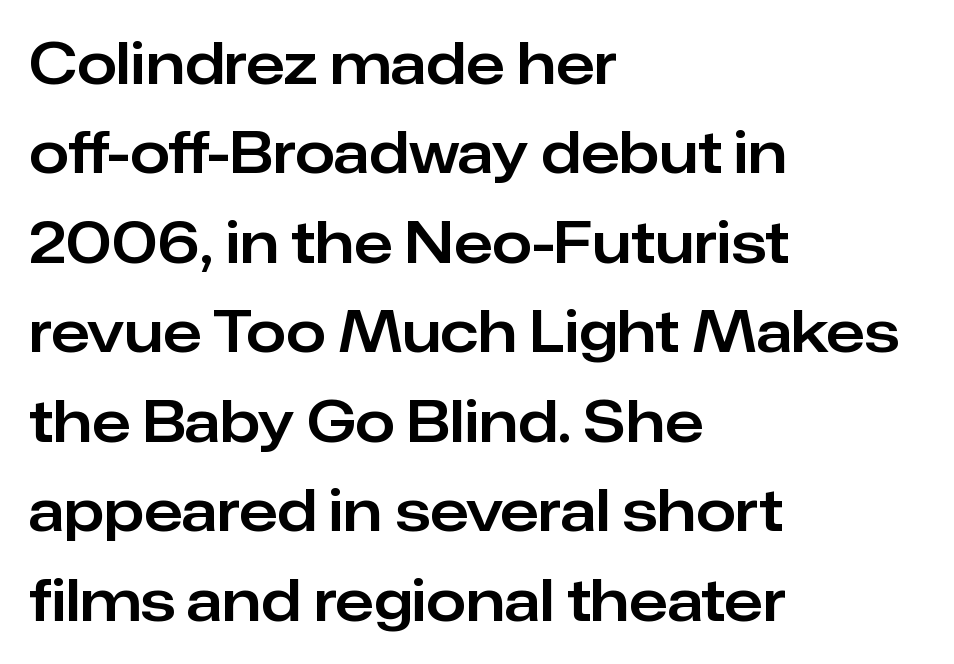
Q: Is the text italic (slanted)? A: No, it is upright.
Q: Is the typeface a serif or a sans-serif typeface? A: Sans-serif.
Q: Is the text underlined? A: No.
Q: How is the paragraph aligned? A: Left-aligned.
Q: Is the spacing between letters normal or unusually wide? A: Normal.
Q: Is the spacing between lines tight, normal or loose? A: Normal.
Q: Width (condensed, normal, or wide)? A: Normal.
Q: Stroke contrast? A: Low.
Q: x-height? A: Medium.
Q: Monospaced? A: No.
